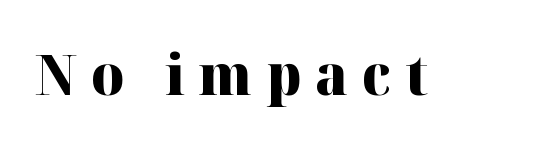
Q: Is the text bold? A: Yes.
Q: Is the text italic (slanted)? A: No, it is upright.
Q: Is the typeface a serif or a sans-serif typeface? A: Serif.
Q: Is the text underlined? A: No.
Q: Is the spacing between letters normal or unusually wide? A: Unusually wide.
Q: Width (condensed, normal, or wide)? A: Normal.
Q: Stroke contrast? A: High.
Q: x-height? A: Medium.
Q: Monospaced? A: No.
